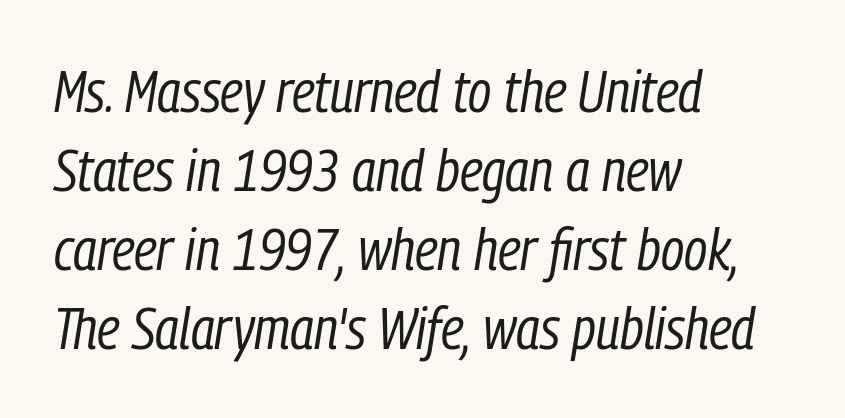
Horizontally, the lines are justified to the leading edge only. The horizontal fit of the characters is conventional and even. Quick note: italic. The baseline area is clear.
